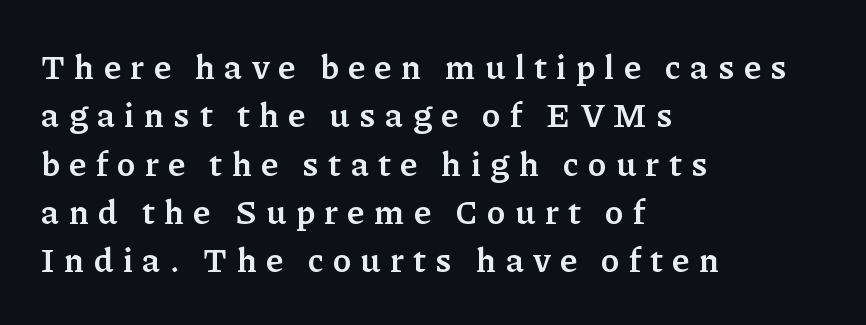
Interline gaps are of average width in this sample. The font's upright variant was chosen for this text. The sample has been set heavy, in full bold. The space beneath each line is pristine and unruled.
